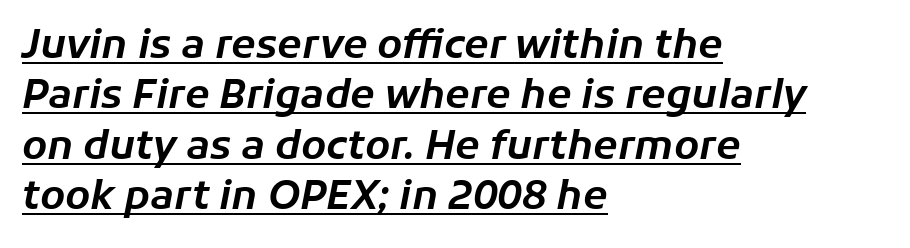
Nothing unusual about the tracking: characters are spaced as the font intends. Does the lettering tilt? It does — this is italic. One-word summary of the alignment: left. The line-height multiplier appears to be the usual default.
